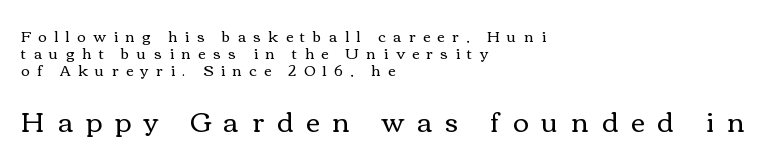
Q: Is the text bold? A: No.
Q: Is the text italic (slanted)? A: No, it is upright.
Q: Is the text underlined? A: No.
Q: How is the paragraph aligned? A: Left-aligned.
Q: Is the spacing between letters normal or unusually wide? A: Unusually wide.
Q: Is the spacing between lines tight, normal or loose? A: Tight.
Q: Which block of text is set in a larger size, the first (top) or the second (bottom)? A: The second (bottom) one.
